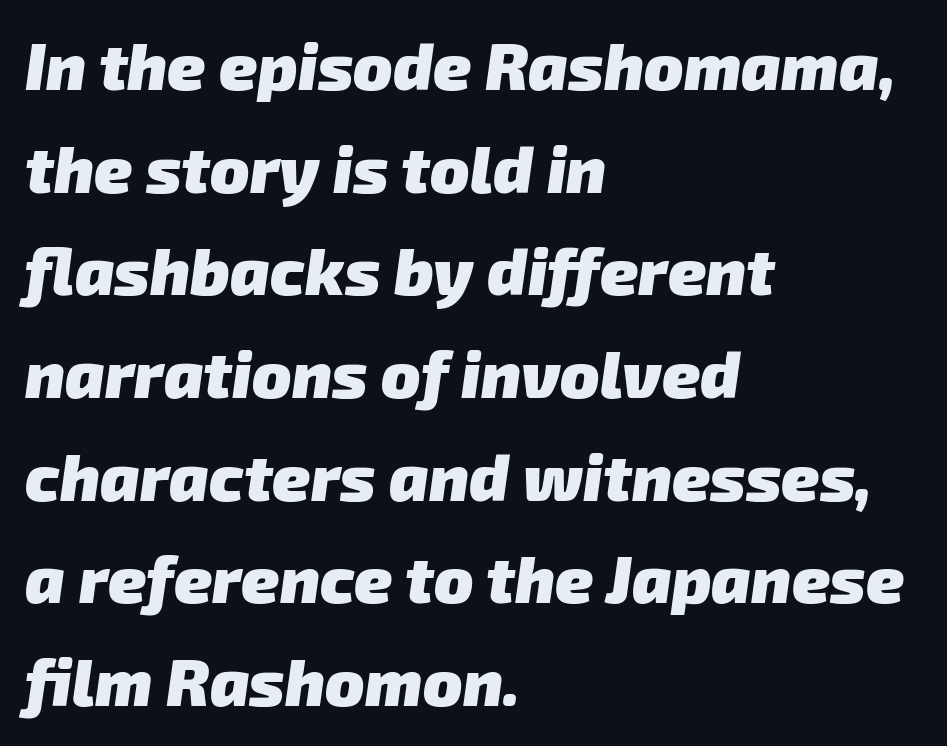
{"serif": "no", "bold": "yes", "weight": "heavy", "width": "normal", "stroke_contrast": "low", "x_height": "medium", "monospaced": "no", "underline": "no", "align": "left", "line_spacing": "normal", "line_spacing_ratio": 1.58, "letter_spacing": "normal", "letter_spacing_em": 0.0, "glyph_px": 65}
